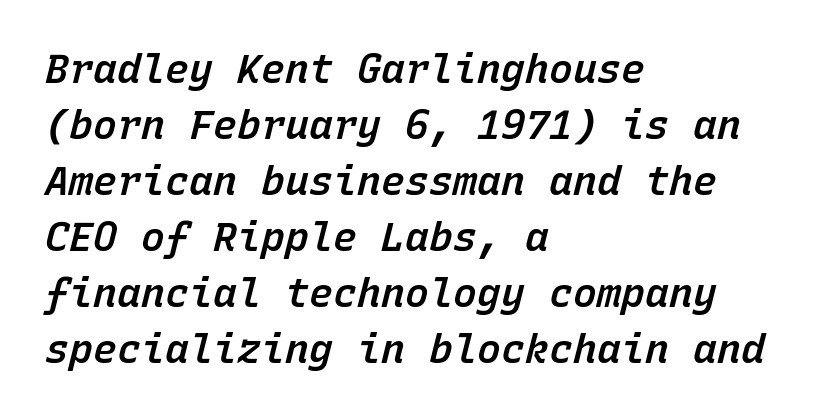
Q: Is the text bold? A: Semi-bold.
Q: Is the text italic (slanted)? A: Yes, it leans right by about 15 degrees.
Q: Is the text underlined? A: No.
Q: How is the paragraph aligned? A: Left-aligned.
Q: Is the spacing between letters normal or unusually wide? A: Normal.
Q: Is the spacing between lines tight, normal or loose? A: Normal.
Q: Width (condensed, normal, or wide)? A: Normal.
Q: Stroke contrast? A: Low.
Q: x-height? A: Medium.
Q: Monospaced? A: Yes.
